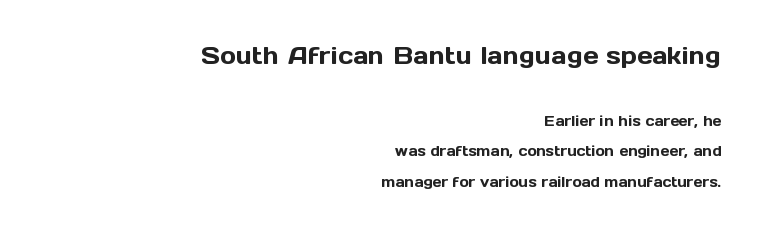
Q: Is the text italic (slanted)? A: No, it is upright.
Q: Is the text underlined? A: No.
Q: How is the paragraph aligned? A: Right-aligned.
Q: Is the spacing between letters normal or unusually wide? A: Normal.
Q: Is the spacing between lines tight, normal or loose? A: Loose.
Q: Which block of text is set in a larger size, the first (top) or the second (bottom)? A: The first (top) one.
